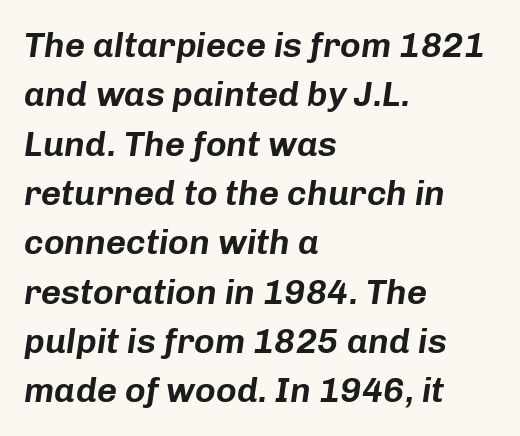
The image shows 35 px text type, italic (leaning right); set left-aligned, normal line spacing (1.41x), normal letter spacing, not underlined; low stroke contrast and a medium x-height.
